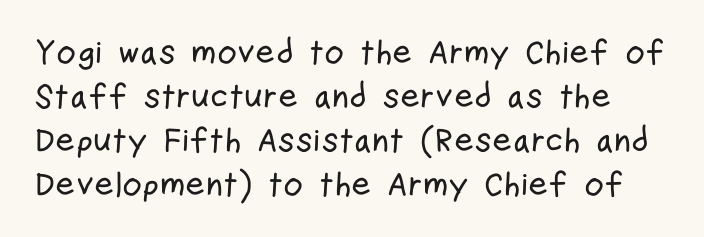
The image shows 34 px condensed sans-serif type, upright; set normal line spacing (1.29x), normal letter spacing, not underlined; low stroke contrast and a medium x-height.
